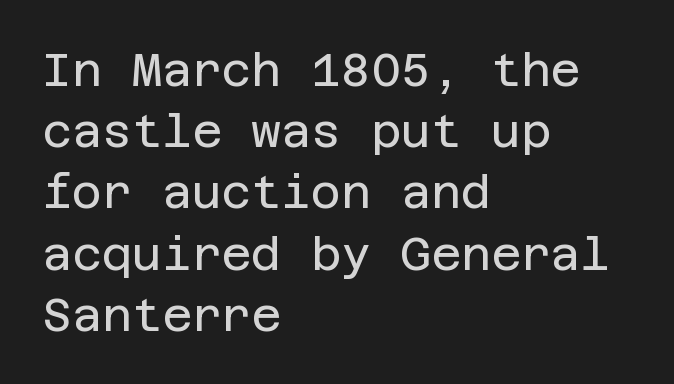
{"serif": "no", "italic": "no", "bold": "no", "weight": "regular", "width": "normal", "stroke_contrast": "low", "x_height": "large", "underline": "no", "align": "left", "line_spacing": "normal", "line_spacing_ratio": 1.33, "letter_spacing": "normal", "letter_spacing_em": 0.0, "glyph_px": 46}
